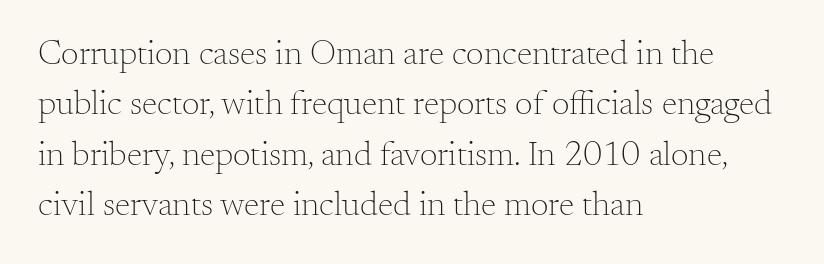
The image shows 35 px light serif type, upright; set left-aligned, normal line spacing (1.44x), normal letter spacing, not underlined; medium stroke contrast and a small x-height.
